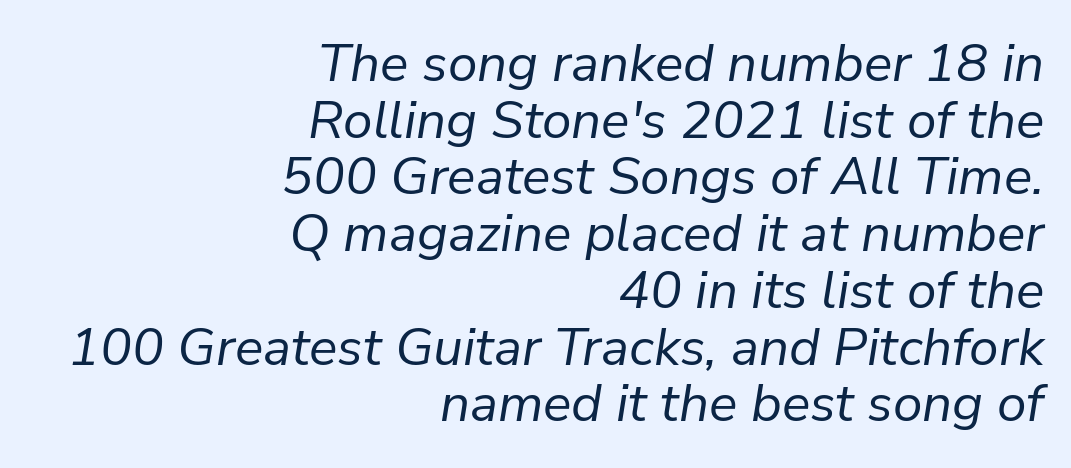
Descenders hang freely into open space. The passage shown leans; its letterforms are oblique. The passage shown is typed in a proportional face where columns would drift. Caption: multi-line text, flush right, ragged left. Look at the tracking — it's just the regular setting, nothing added.
